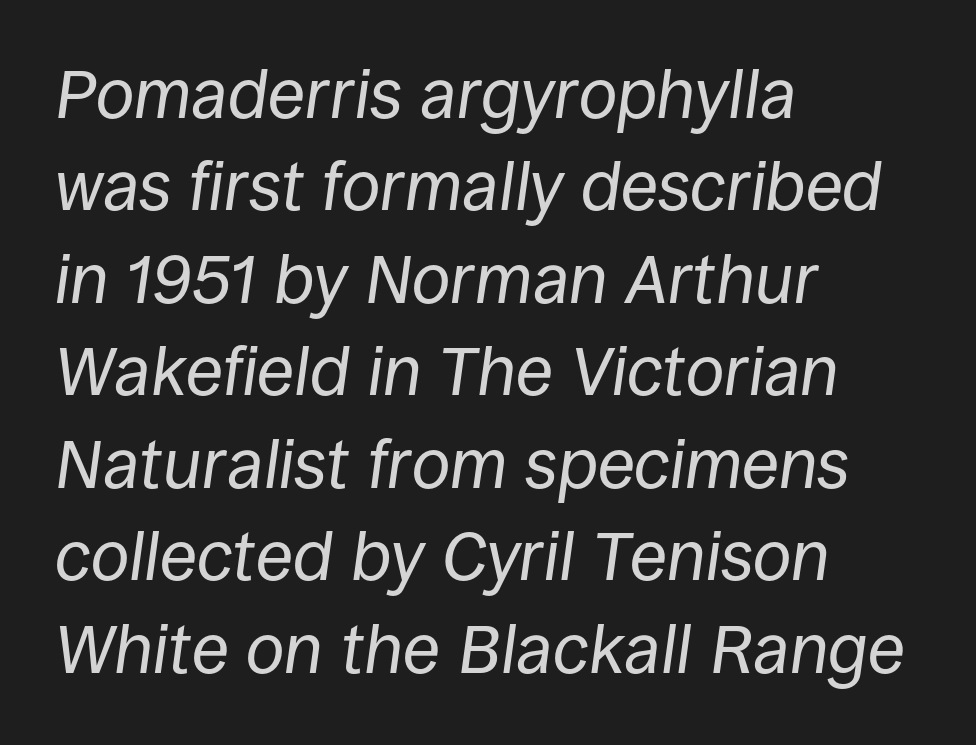
The image shows 69 px regular-weight type, italic (leaning right); set left-aligned, normal line spacing (1.34x), normal letter spacing, not underlined; low stroke contrast and a large x-height.
